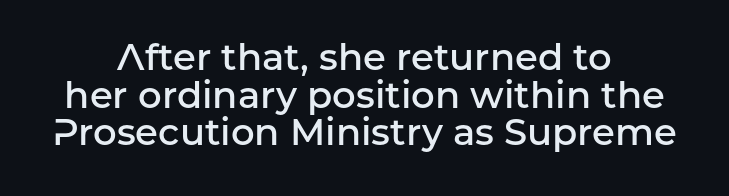
The image shows 37 px semibold sans-serif type, upright; set centered, tight line spacing (1.02x), normal letter spacing, not underlined; low stroke contrast and a medium x-height.
